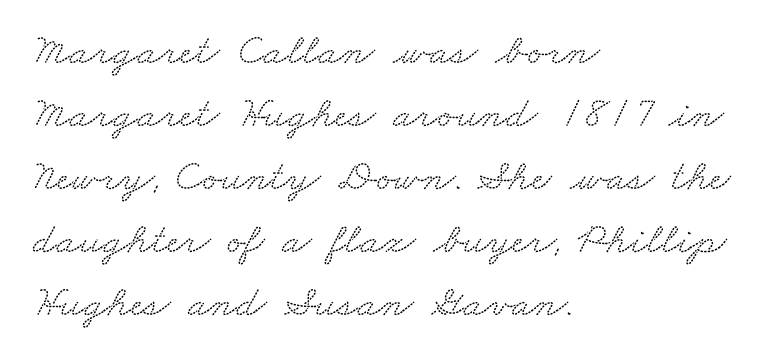
The passage shown stacks its lines at a standard gap. Check the space under the baseline: it is left empty. This sample has the flowing, uneven cadence of proportional lettering. Alignment: flush left. Font category for this specimen: serif. How are the letters spaced? Ordinarily, with no added tracking.
